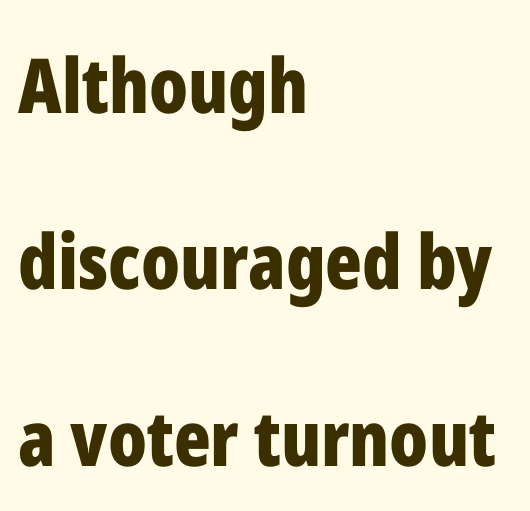
The image shows 76 px bold, condensed sans-serif type, upright; set left-aligned, loose line spacing (2.32x), normal letter spacing, not underlined; low stroke contrast and a medium x-height.
